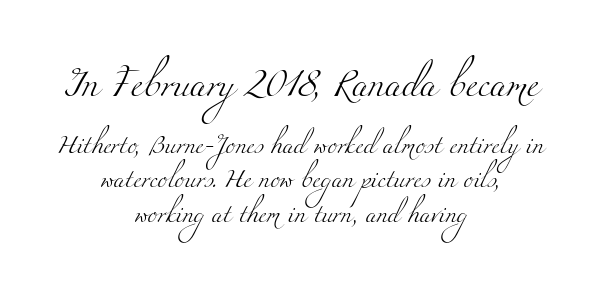
This rendering uses center alignment, leaving both contours irregular but symmetric. Each word holds together tightly as a unit, with standard inter-letter gaps. Has an underline been added? It has not. Caption: face not bold, strokes unweighted.
